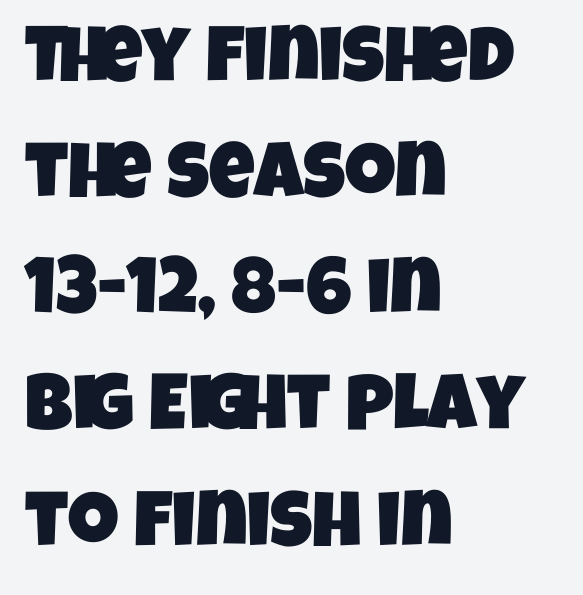
{"serif": "no", "width": "condensed", "stroke_contrast": "low", "x_height": "large", "monospaced": "no", "underline": "no", "align": "left", "line_spacing": "normal", "line_spacing_ratio": 1.47, "letter_spacing": "normal", "letter_spacing_em": 0.0, "glyph_px": 79}
